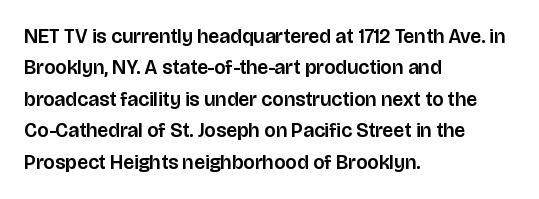
The image shows 20 px text type, upright; set left-aligned, normal line spacing (1.57x), normal letter spacing, not underlined.
